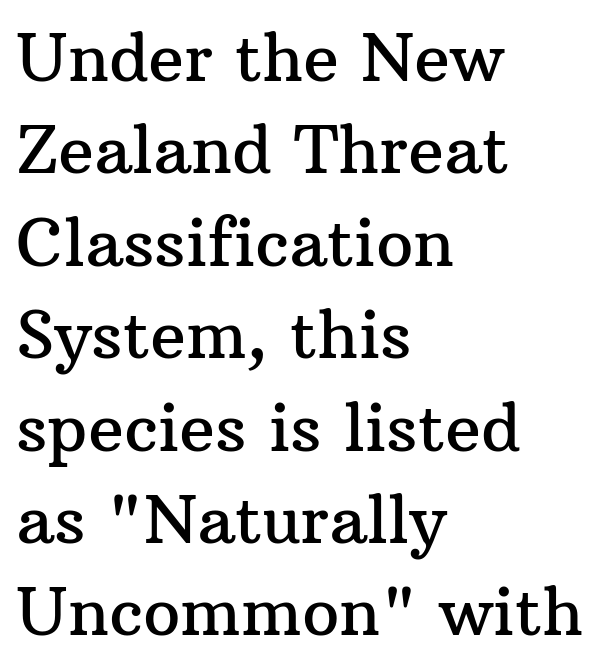
{"serif": "yes", "italic": "no", "width": "normal", "stroke_contrast": "medium", "x_height": "medium", "monospaced": "no", "underline": "no", "align": "left", "line_spacing": "normal", "line_spacing_ratio": 1.4, "letter_spacing": "normal", "letter_spacing_em": 0.0, "glyph_px": 66}
